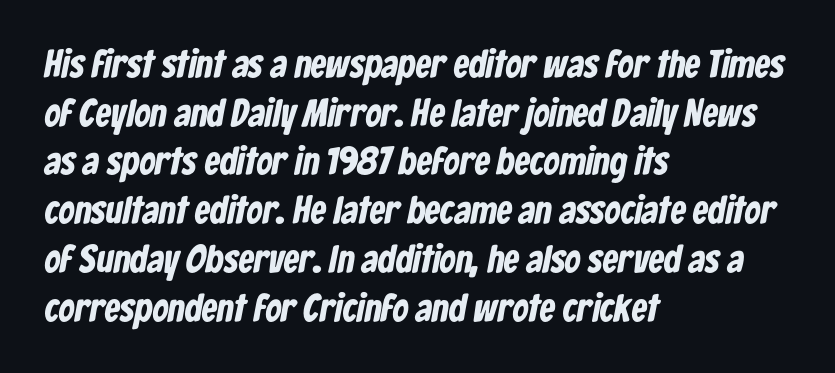
The image shows 39 px bold, condensed sans-serif type; set left-aligned, normal line spacing (1.25x), normal letter spacing, not underlined; low stroke contrast and a medium x-height.
